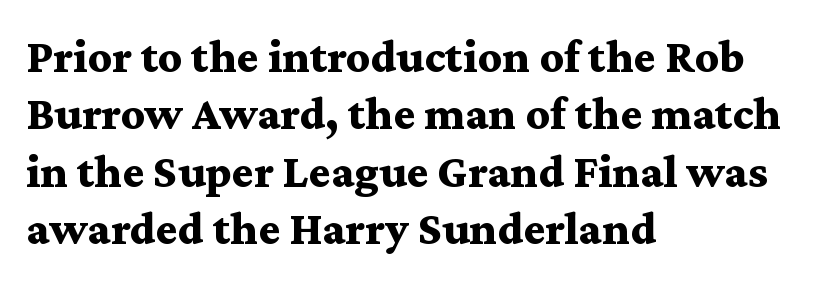
Rule under the text: the space is simply empty. Character widths vary here, with narrow letters taking less room than wide ones. This is serif lettering, the kind often seen in printed books. The text block is weighted toward the left margin, trailing off unevenly rightward.
